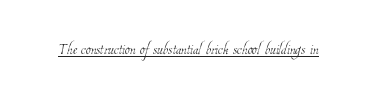
Heaviness? Minimal to ordinary, like unemphasized prose. A typesetter would call this zero additional tracking. Has an underline been added? It has.
